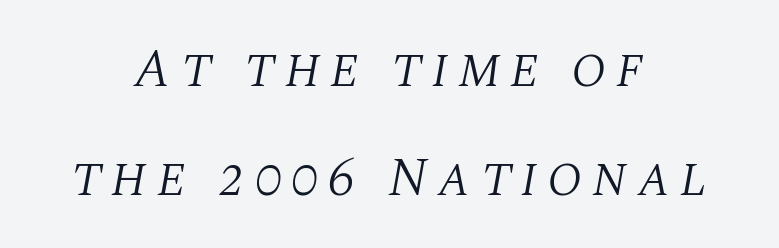
{"serif": "yes", "italic": "yes", "lean": "right", "slant_degrees": 10, "bold": "no", "weight": "light", "width": "normal", "stroke_contrast": "medium", "x_height": "large", "monospaced": "no", "underline": "no", "align": "center", "line_spacing": "loose", "line_spacing_ratio": 1.98, "glyph_px": 55}
